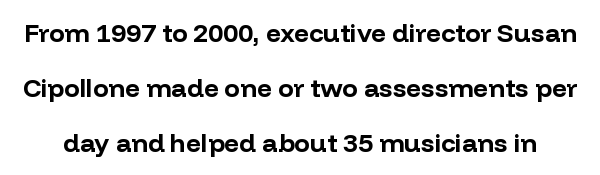
Q: Is the text bold? A: Yes.
Q: Is the text italic (slanted)? A: No, it is upright.
Q: Is the text underlined? A: No.
Q: Is the spacing between letters normal or unusually wide? A: Normal.
Q: Is the spacing between lines tight, normal or loose? A: Loose.
